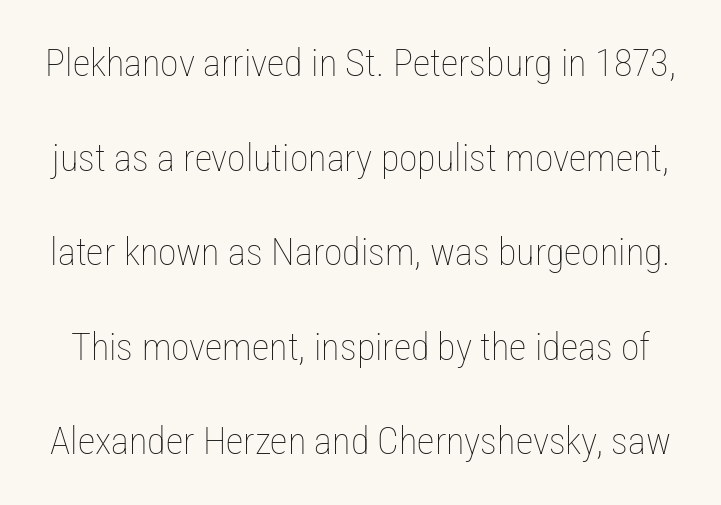
The image shows 38 px thin, condensed type, upright; set loose line spacing (2.49x), normal letter spacing, not underlined; low stroke contrast and a medium x-height.
